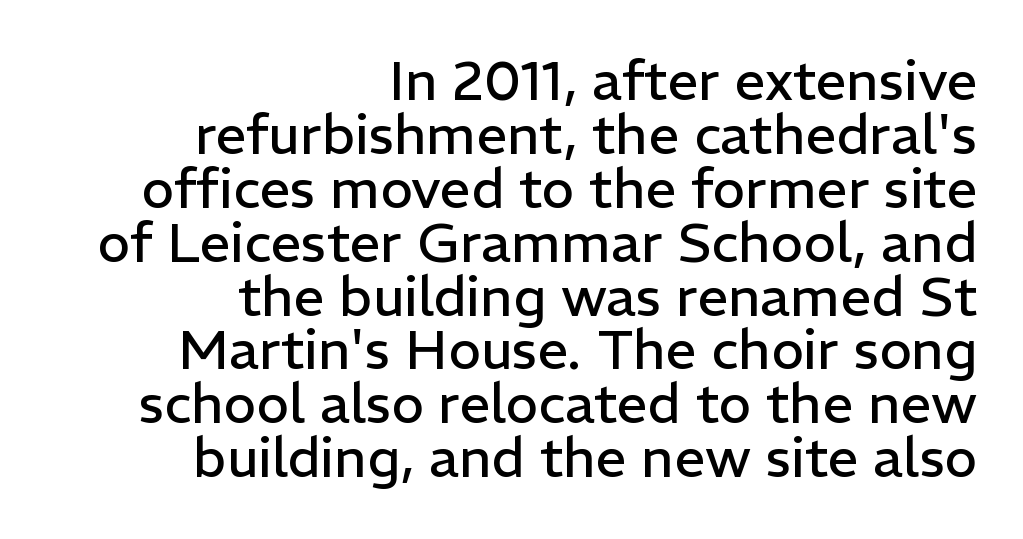
{"serif": "no", "italic": "no", "bold": "no", "weight": "regular", "width": "normal", "stroke_contrast": "low", "x_height": "medium", "monospaced": "no", "underline": "no", "align": "right", "line_spacing": "tight", "line_spacing_ratio": 0.98, "letter_spacing": "normal", "letter_spacing_em": 0.0, "glyph_px": 55}
